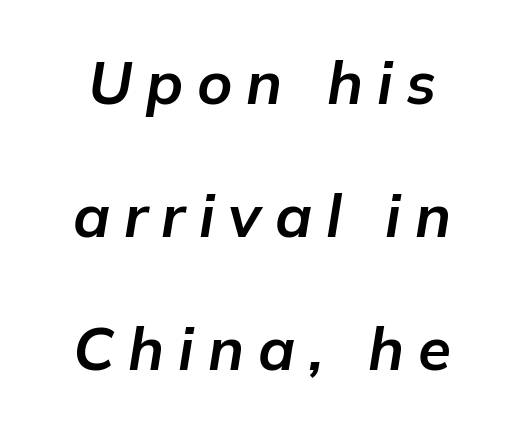
The image shows 60 px bold type, italic (leaning right); set loose line spacing (2.22x), unusually wide letter spacing (+0.23 em), not underlined; low stroke contrast and a medium x-height.
